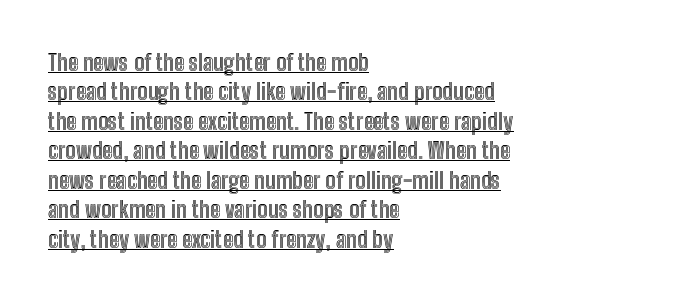
Posture: upright roman. The rendering uses a moderate line-height, typical for paragraphs. The line texture is even and compact thanks to regular tracking. Line beginnings align vertically; line endings do not. In designer terms, the underline attribute is active on this setting.
